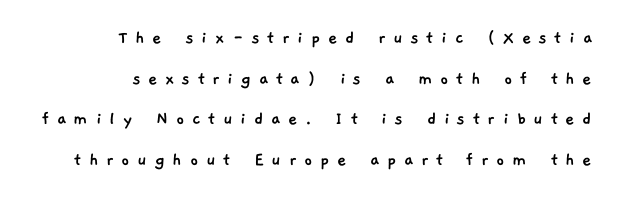
{"underline": "no", "align": "right", "line_spacing": "loose", "line_spacing_ratio": 2.03, "letter_spacing": "wide", "letter_spacing_em": 0.38, "glyph_px": 20}
